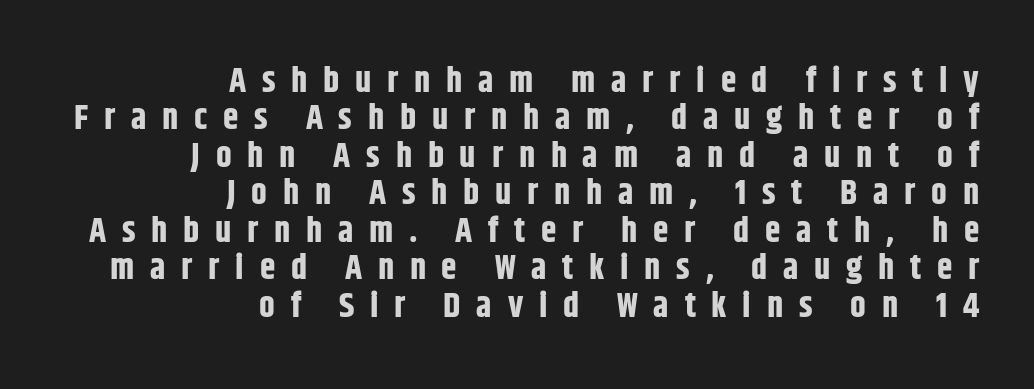
Q: Is the text bold? A: Yes.
Q: Is the text italic (slanted)? A: No, it is upright.
Q: Is the typeface a serif or a sans-serif typeface? A: Sans-serif.
Q: Is the text underlined? A: No.
Q: How is the paragraph aligned? A: Right-aligned.
Q: Is the spacing between letters normal or unusually wide? A: Unusually wide.
Q: Is the spacing between lines tight, normal or loose? A: Tight.
Q: Width (condensed, normal, or wide)? A: Condensed.
Q: Stroke contrast? A: Low.
Q: x-height? A: Large.
Q: Monospaced? A: No.
